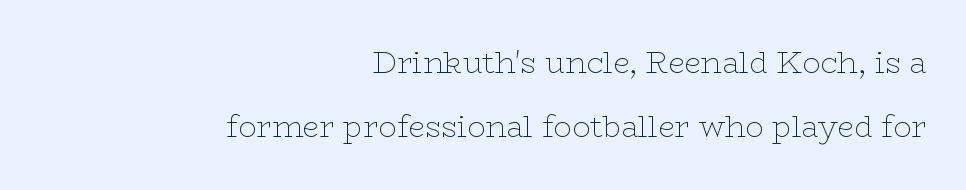
Q: Is the text bold? A: No.
Q: Is the text italic (slanted)? A: No, it is upright.
Q: Is the typeface a serif or a sans-serif typeface? A: Serif.
Q: Is the text underlined? A: No.
Q: How is the paragraph aligned? A: Right-aligned.
Q: Is the spacing between letters normal or unusually wide? A: Normal.
Q: Is the spacing between lines tight, normal or loose? A: Loose.
Q: Width (condensed, normal, or wide)? A: Wide.
Q: Stroke contrast? A: Low.
Q: x-height? A: Medium.
Q: Monospaced? A: No.
